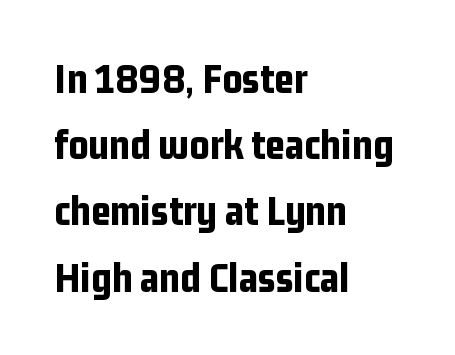
The image shows 43 px bold, condensed sans-serif type, upright; set left-aligned, normal line spacing (1.54x), normal letter spacing, not underlined; low stroke contrast and a medium x-height.
